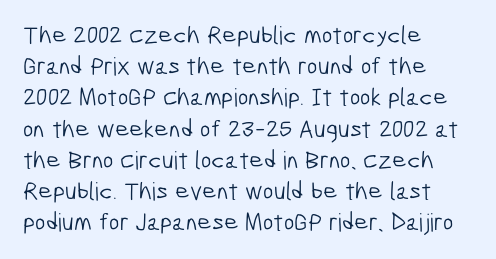
The passage shown is not bold in any degree. Rule under the text: the space is simply empty. Rows of type keep a routine distance in the vertical direction. Short note: letters normally spaced. The lines are quadded left.
